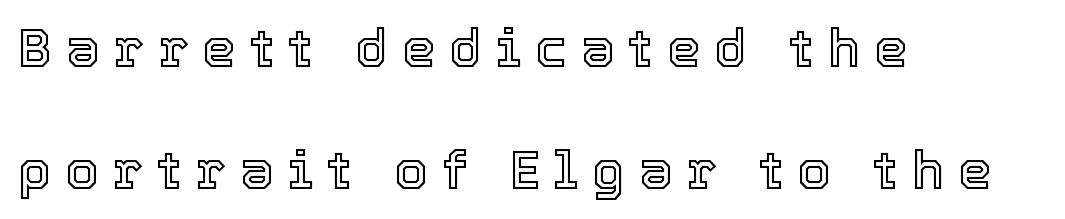
{"italic": "no", "width": "normal", "x_height": "medium", "monospaced": "no", "underline": "no", "align": "left", "line_spacing": "loose", "line_spacing_ratio": 2.26, "letter_spacing": "wide", "letter_spacing_em": 0.25, "glyph_px": 54}
